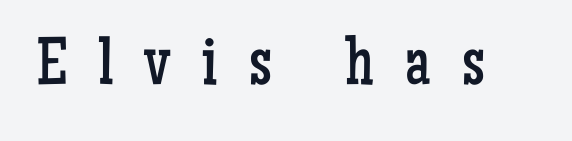
The image shows 68 px regular-weight, condensed serif type, upright; set unusually wide letter spacing (+0.46 em), not underlined; low stroke contrast and a medium x-height.
